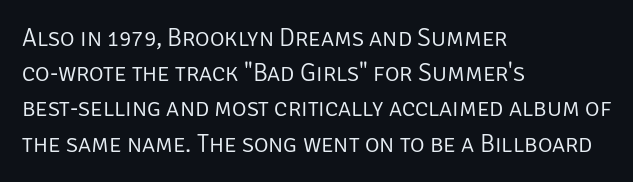
Weight: not bold — regular or lighter. Summary of vertical rhythm: regular, with standard interline spacing. Italic? Not at all — the glyphs are vertical. Words appear dense and cohesive because spacing is normal. Glance below the letters and you will spot only blank space.
